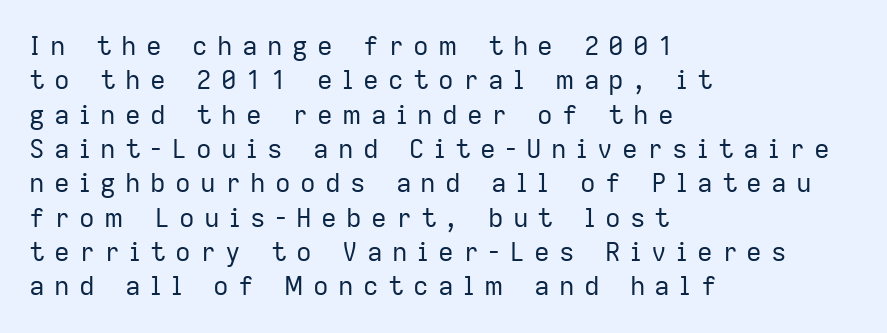
A typesetter would mark this as roman, not italic. Horizontally, the lines are justified to the leading edge only. Lines of text with bare space underneath. The typeface has the unassuming heft of standard copy or less. Does extra space separate the letters? Yes, quite a lot of it.
